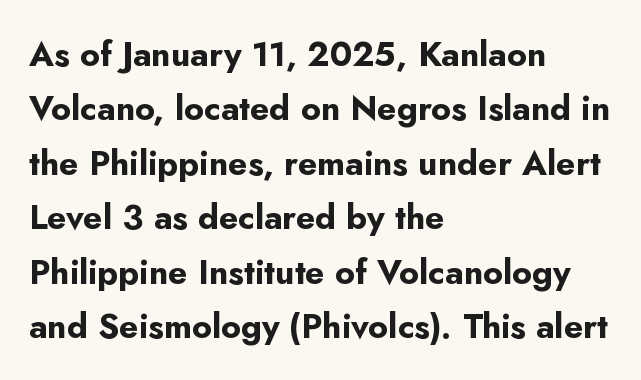
{"serif": "no", "italic": "no", "bold": "yes", "weight": "bold", "width": "normal", "stroke_contrast": "low", "x_height": "small", "monospaced": "no", "underline": "no", "align": "left", "line_spacing": "normal", "line_spacing_ratio": 1.6, "letter_spacing": "normal", "letter_spacing_em": 0.0, "glyph_px": 34}
